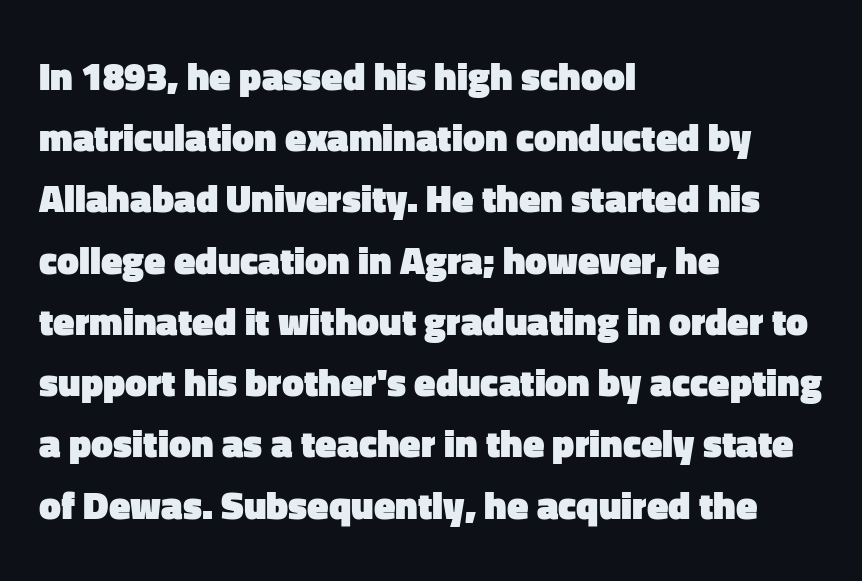
These lines were composed using upright roman letters. The compositor pushed each line to the left boundary. The typeface chosen for these lines omits serifs. Regarding leading, the lines here are spaced in the standard way. Quick note: underline off.
